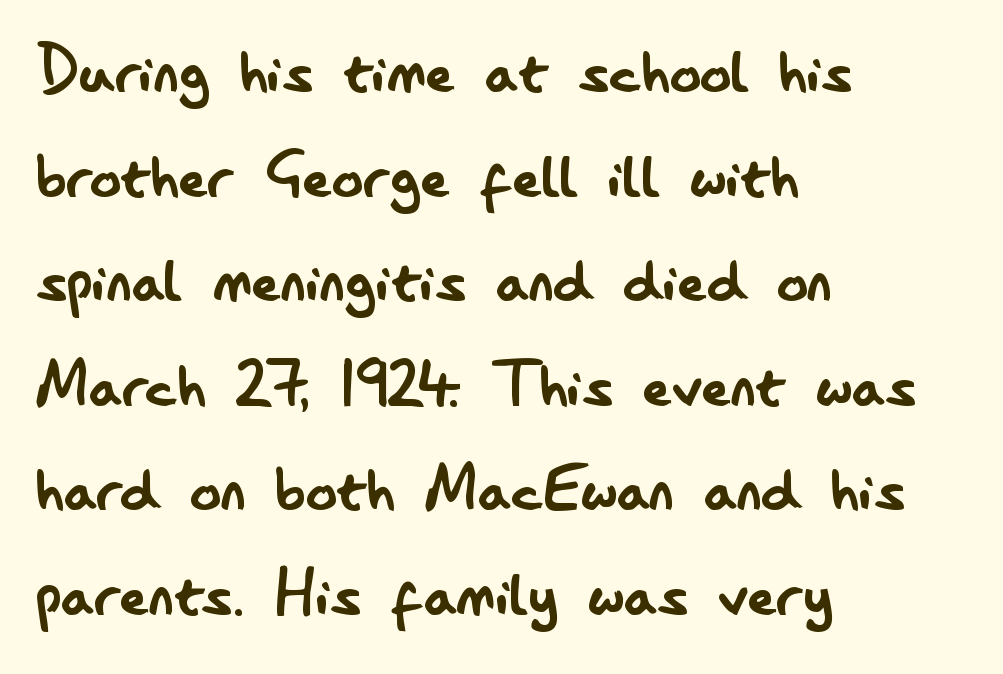
Stroke mass is kept to a normal reading level or below. Here the glyphs are tracked normally, forming tight word shapes. The designer left line spacing at the default. The paragraph has a hard left edge and a soft right edge. Nobody drew a line under any word here.
